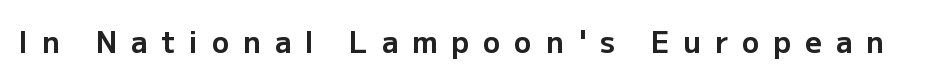
Unlike a traditional serif, this face leaves its strokes unadorned. This rendering features lettering with no underline. The font's upright variant was chosen for this text. Heavy-handed strokes throughout: this text is bold. The type is letterspaced generously, with wide tracking.
